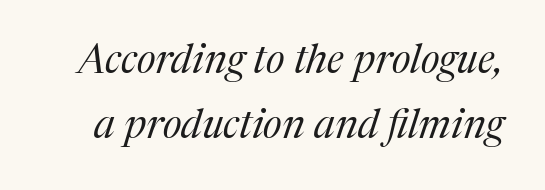
The image shows 40 px regular-weight serif type, italic (leaning right); set normal line spacing (1.62x), normal letter spacing, not underlined; medium stroke contrast and a medium x-height.
